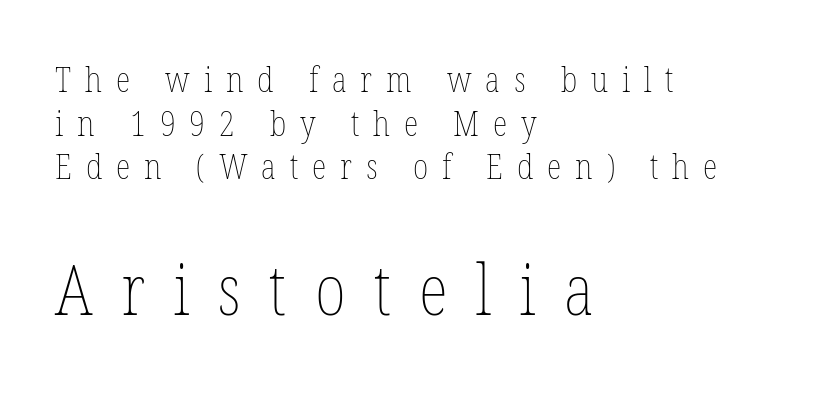
Q: Is the text bold? A: No.
Q: Is the text italic (slanted)? A: No, it is upright.
Q: Is the text underlined? A: No.
Q: How is the paragraph aligned? A: Left-aligned.
Q: Is the spacing between letters normal or unusually wide? A: Unusually wide.
Q: Is the spacing between lines tight, normal or loose? A: Normal.
Q: Which block of text is set in a larger size, the first (top) or the second (bottom)? A: The second (bottom) one.
Q: Width (condensed, normal, or wide)? A: Condensed.
Q: Stroke contrast? A: Low.
Q: x-height? A: Medium.
Q: Monospaced? A: No.
